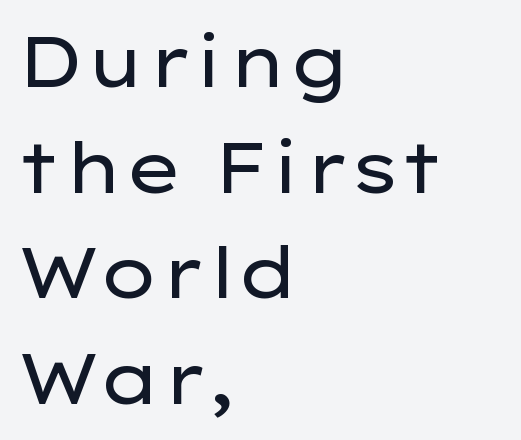
Note the varied advance widths — an 'i' is clearly narrower than an 'm'. This sample uses plain, unmodified letter spacing. Any mark beneath the type? The region is blank. The font's upright variant was chosen for this text.
